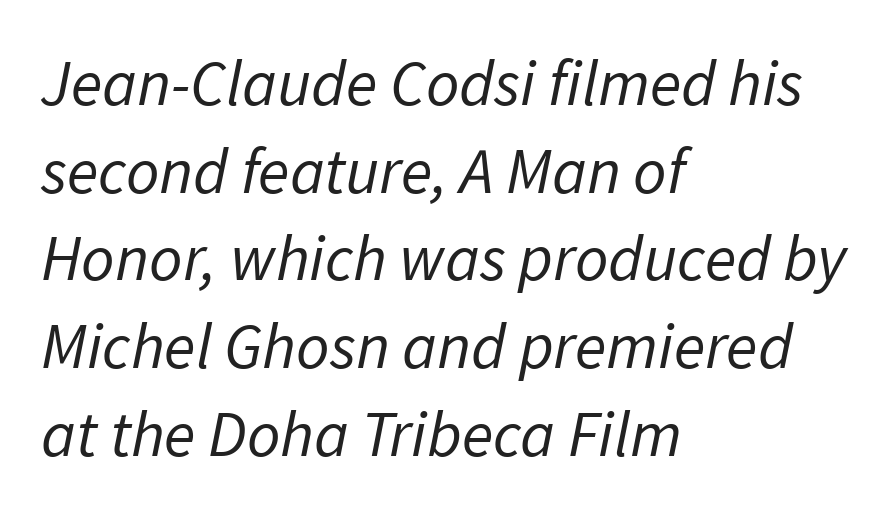
Look at the tracking — it's just the regular setting, nothing added. Which margin do the lines hug? The left one — the right edge is uneven. Vertically, the passage feels balanced, rows spaced as you'd expect. Only glyphs here, with clear space below each row. A sans-serif font was chosen for this passage.
